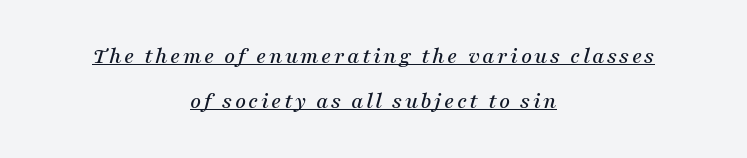
The image shows 24 px text type, italic (leaning right); set centered, line spacing 1.88x, underlined.
